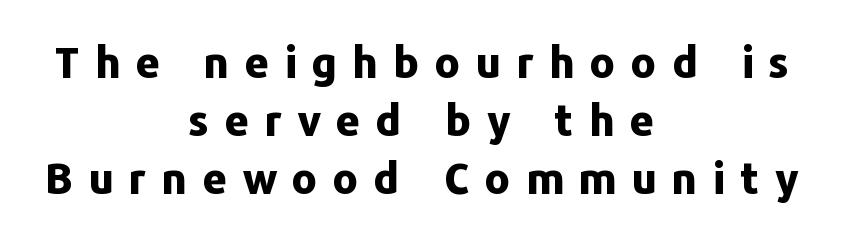
Q: Is the text bold? A: Yes.
Q: Is the text italic (slanted)? A: No, it is upright.
Q: Is the typeface a serif or a sans-serif typeface? A: Sans-serif.
Q: Is the text underlined? A: No.
Q: How is the paragraph aligned? A: Centered.
Q: Is the spacing between letters normal or unusually wide? A: Unusually wide.
Q: Is the spacing between lines tight, normal or loose? A: Normal.
Q: Width (condensed, normal, or wide)? A: Normal.
Q: Stroke contrast? A: Low.
Q: x-height? A: Medium.
Q: Monospaced? A: No.
